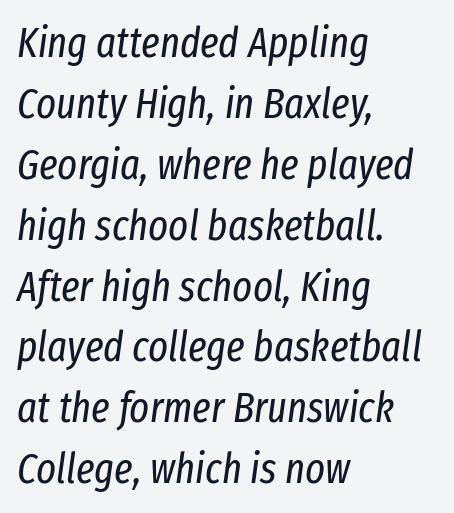
{"italic": "yes", "lean": "right", "slant_degrees": 8, "bold": "no", "weight": "regular", "width": "condensed", "stroke_contrast": "low", "x_height": "medium", "monospaced": "no", "underline": "no", "align": "left", "line_spacing": "normal", "line_spacing_ratio": 1.45, "letter_spacing": "normal", "letter_spacing_em": 0.0, "glyph_px": 42}
